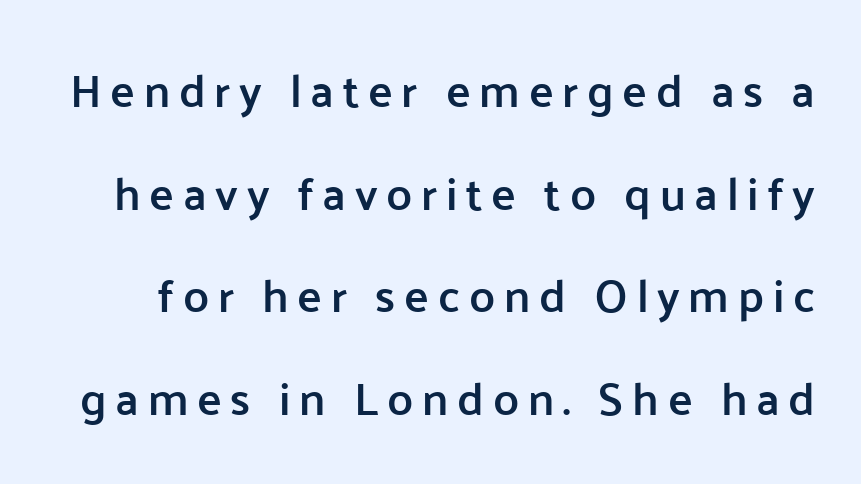
Q: Is the text bold? A: Semi-bold.
Q: Is the text italic (slanted)? A: No, it is upright.
Q: Is the typeface a serif or a sans-serif typeface? A: Sans-serif.
Q: Is the text underlined? A: No.
Q: Is the spacing between lines tight, normal or loose? A: Loose.
Q: Width (condensed, normal, or wide)? A: Normal.
Q: Stroke contrast? A: Low.
Q: x-height? A: Medium.
Q: Monospaced? A: No.
